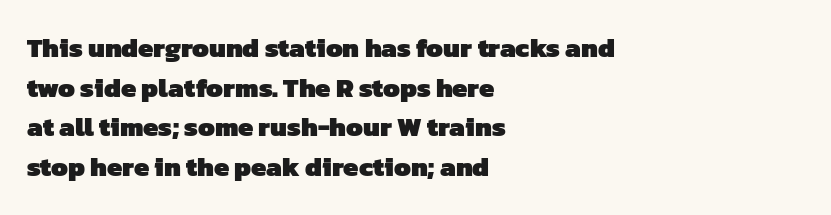
How heavy is the stroke? Heavy — this is a bold. Does the leading feel generous? No, just average. Clear beneath every line of the passage. In terms of letterspacing, this is plain default setting.
